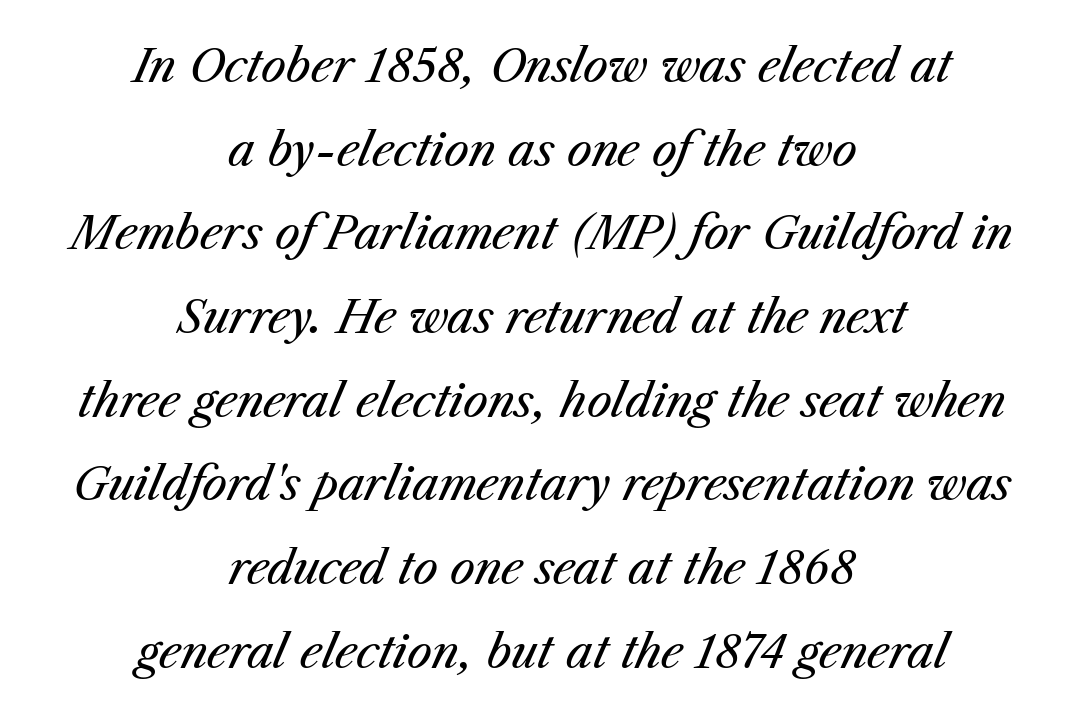
{"italic": "yes", "lean": "right", "slant_degrees": 23, "bold": "no", "weight": "regular", "width": "normal", "stroke_contrast": "medium", "x_height": "medium", "monospaced": "no", "underline": "no", "align": "center", "line_spacing_ratio": 1.86, "letter_spacing": "normal", "letter_spacing_em": 0.0, "glyph_px": 45}
